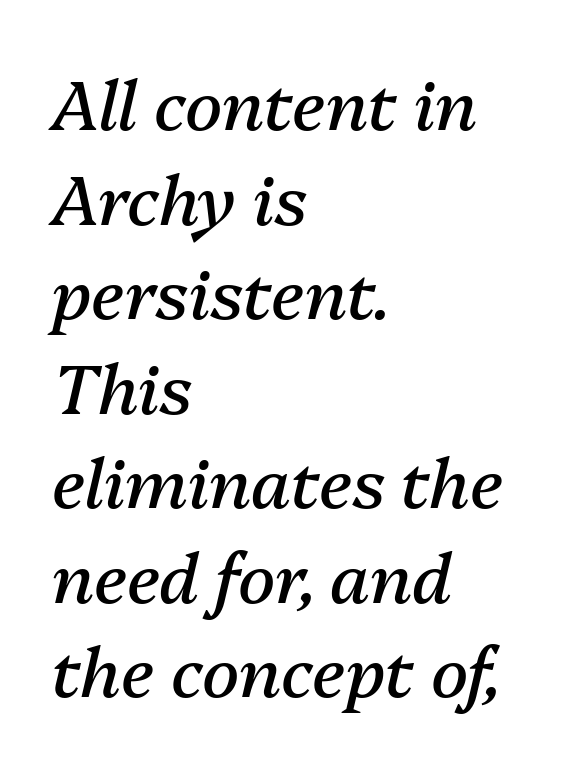
The designer left line spacing at the default. Character widths vary here, with narrow letters taking less room than wide ones. There's an unmistakable incline to the writing here. Short note: letters normally spaced. The passage shown is not underscored anywhere. A quiet, ordinary-to-light weight characterises the typeface.
